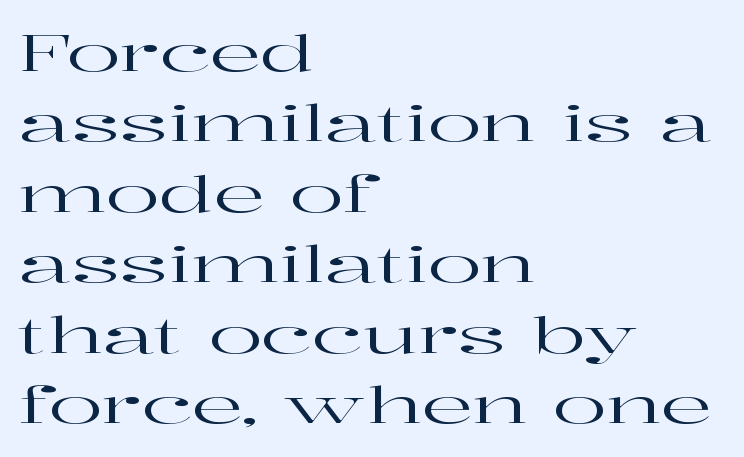
{"serif": "yes", "italic": "no", "width": "wide", "stroke_contrast": "high", "x_height": "medium", "monospaced": "no", "underline": "no", "align": "left", "line_spacing": "normal", "line_spacing_ratio": 1.41, "letter_spacing": "normal", "letter_spacing_em": 0.0, "glyph_px": 50}
